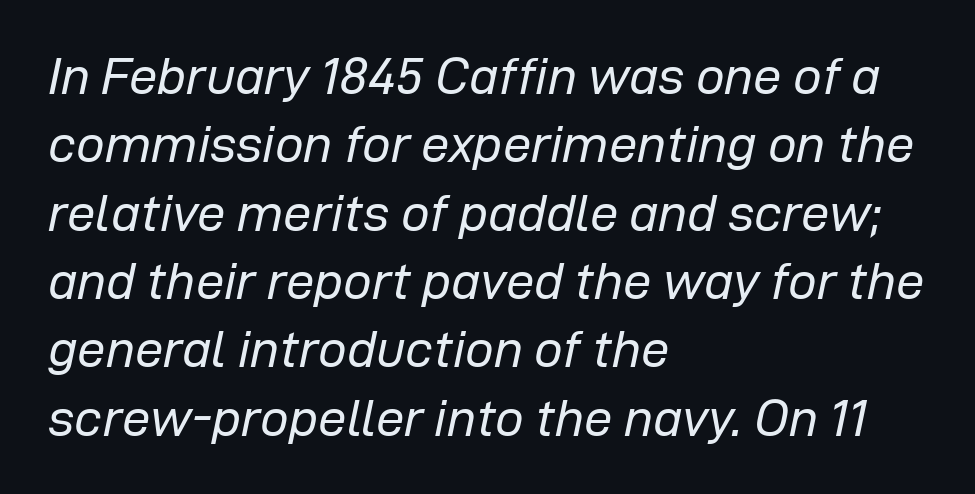
Q: Is the text bold? A: No.
Q: Is the text italic (slanted)? A: Yes, it leans right by about 12 degrees.
Q: Is the text underlined? A: No.
Q: How is the paragraph aligned? A: Left-aligned.
Q: Is the spacing between letters normal or unusually wide? A: Normal.
Q: Is the spacing between lines tight, normal or loose? A: Normal.
Q: Width (condensed, normal, or wide)? A: Normal.
Q: Stroke contrast? A: Low.
Q: x-height? A: Medium.
Q: Monospaced? A: No.
